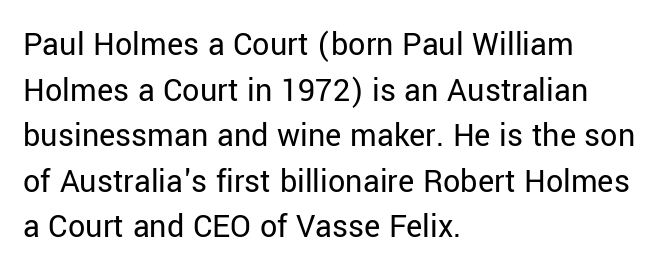
The image shows 34 px regular-weight sans-serif type, upright; set left-aligned, normal line spacing (1.34x), normal letter spacing, not underlined; low stroke contrast and a medium x-height.
